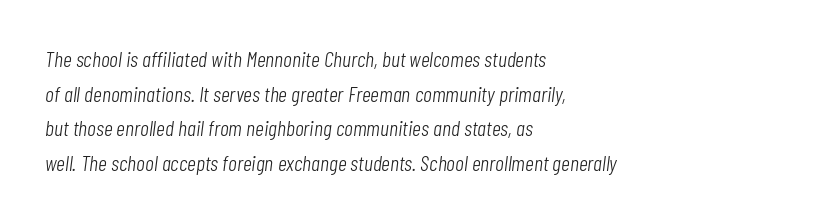
The image shows 22 px text type, italic (leaning right); set left-aligned, normal line spacing (1.57x), normal letter spacing, not underlined.
